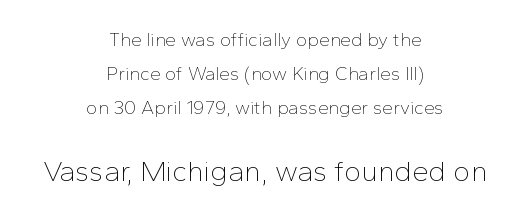
A typesetter would call this proportional, since set widths differ per character. What stands out about the letter spacing? Nothing — it is the standard amount. Unbolded letterforms with no extra heft. Underline: absent.
